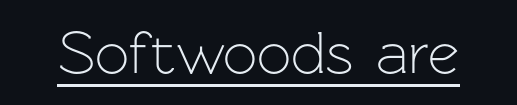
The image shows 61 px light sans-serif type, upright; set normal letter spacing, underlined; low stroke contrast and a medium x-height.
